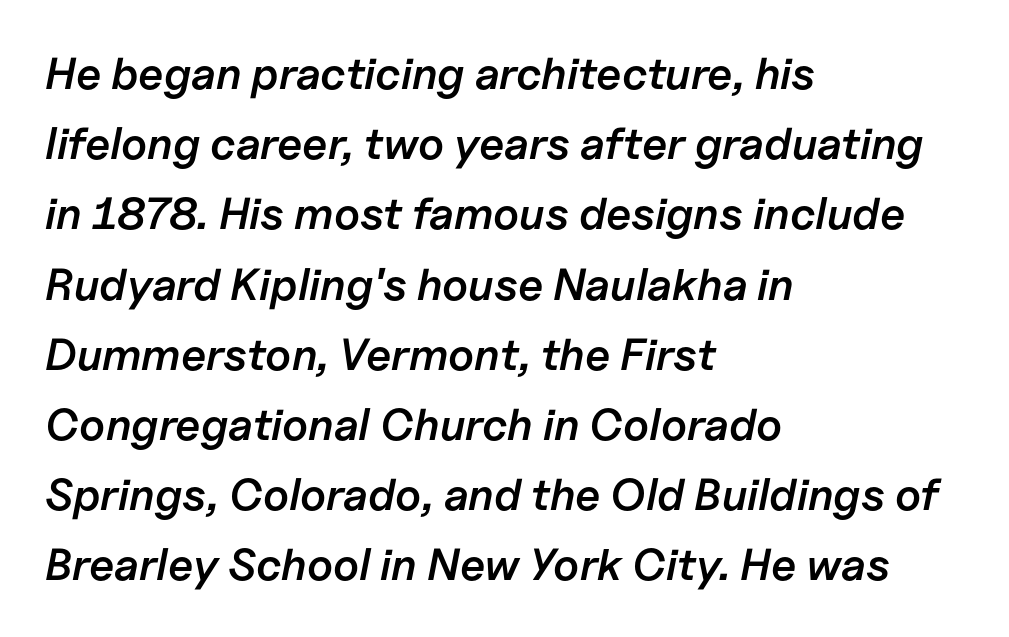
The face used here is a semibold: visibly heavier than regular, lighter than bold. The gap between lines stays unmarked. Looks like regular typesetting: each glyph gets only the width it needs. The font's italic variant was chosen for this text.
